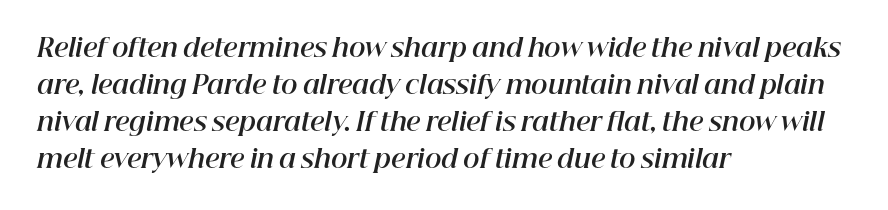
Descenders are the only things crossing below the line. The vertical gap from one line to the next is medium. Short and long lines alike share a common starting point at left. Is the type slanted? Yes — the strokes lean at a clear angle.
